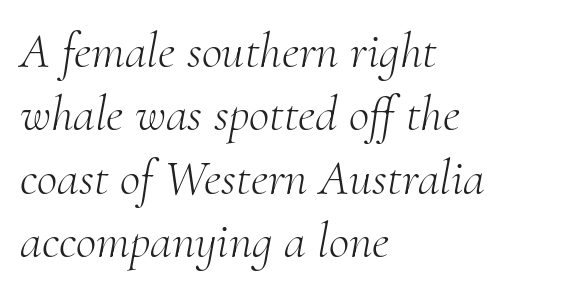
Q: Is the text bold? A: No.
Q: Is the text italic (slanted)? A: Yes, it leans right by about 10 degrees.
Q: Is the typeface a serif or a sans-serif typeface? A: Serif.
Q: Is the text underlined? A: No.
Q: How is the paragraph aligned? A: Left-aligned.
Q: Is the spacing between letters normal or unusually wide? A: Normal.
Q: Is the spacing between lines tight, normal or loose? A: Normal.
Q: Width (condensed, normal, or wide)? A: Normal.
Q: Stroke contrast? A: Medium.
Q: x-height? A: Small.
Q: Monospaced? A: No.
